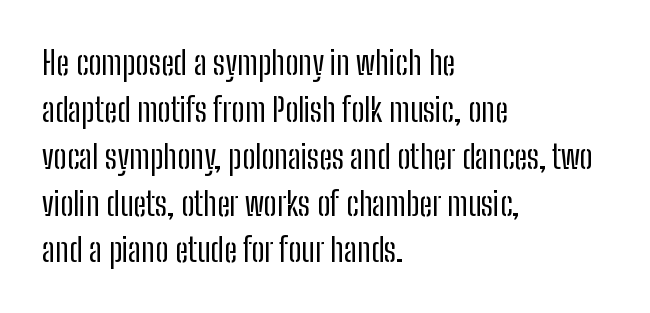
The image shows 33 px regular-weight, condensed sans-serif type, upright; set left-aligned, normal line spacing (1.42x), normal letter spacing, not underlined; low stroke contrast and a medium x-height.
